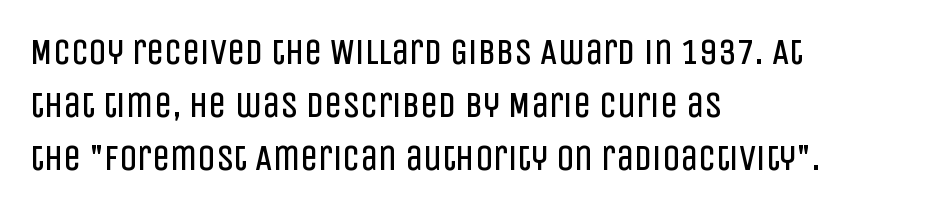
The image shows 36 px regular-weight, condensed sans-serif type, upright; set left-aligned, normal line spacing (1.47x), normal letter spacing, not underlined; low stroke contrast and a large x-height.
